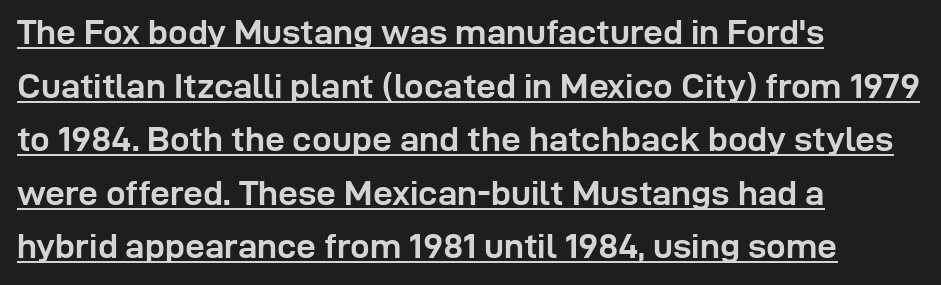
{"serif": "no", "italic": "no", "bold": "yes", "weight": "semibold", "width": "normal", "stroke_contrast": "low", "x_height": "medium", "monospaced": "no", "underline": "yes", "align": "left", "line_spacing": "normal", "line_spacing_ratio": 1.53, "letter_spacing": "normal", "letter_spacing_em": 0.0, "glyph_px": 35}
